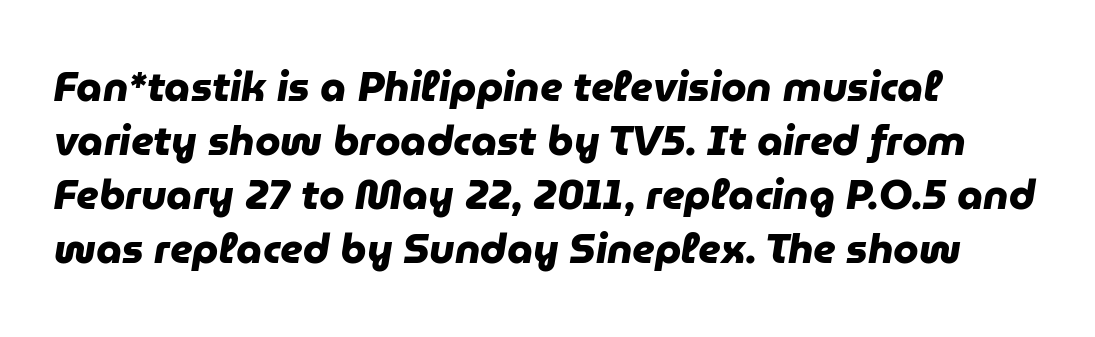
Line spacing here is normal. Where is the straight margin? On the left. Compared with typical body copy, the letter spacing here is the same. In terms of weight, the rendering is a true, heavy bold. Classification — sans serif.
